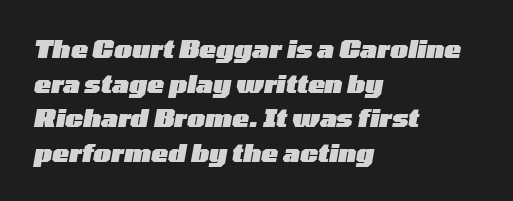
The image shows 25 px bold type, italic (leaning right); set left-aligned, normal line spacing (1.39x), normal letter spacing, not underlined.
